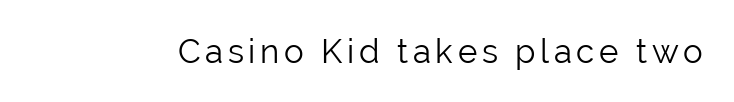
{"serif": "no", "italic": "no", "bold": "no", "weight": "light", "width": "normal", "stroke_contrast": "low", "x_height": "medium", "monospaced": "no", "underline": "no", "glyph_px": 33}
